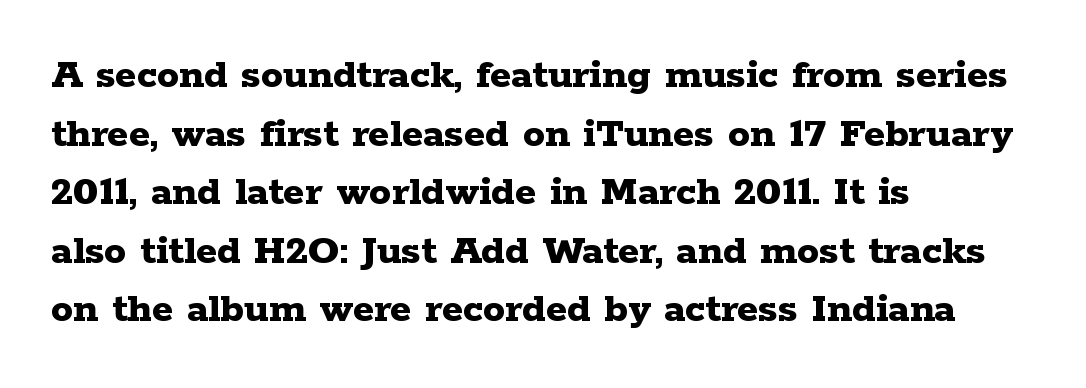
Plain, unruled lines of type. The characters display serif detailing at their extremities. Casual observation: everything's shoved over to the left. Spacing between characters is what you'd get straight out of the box. Does the weight exceed regular? Yes, all the way to bold.
